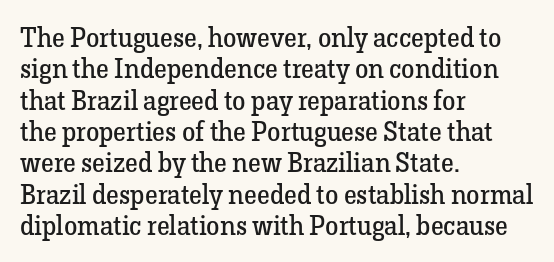
The image shows 27 px text type, upright; set left-aligned, line spacing 1.16x, normal letter spacing, not underlined.
